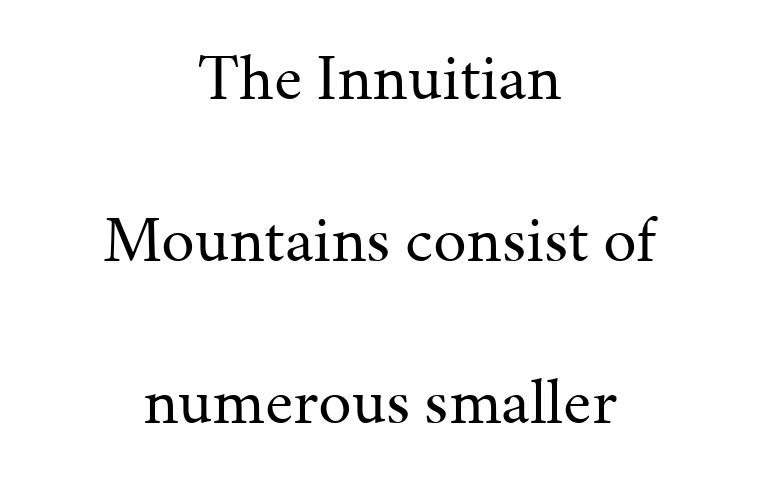
The image shows 67 px regular-weight serif type, upright; set centered, loose line spacing (2.42x), normal letter spacing, not underlined; medium stroke contrast and a medium x-height.
